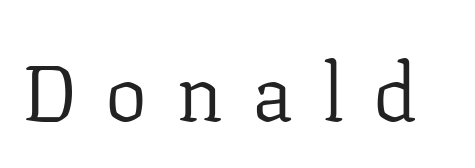
The image shows 79 px regular-weight serif type, upright; set unusually wide letter spacing (+0.36 em), not underlined; low stroke contrast and a medium x-height.
